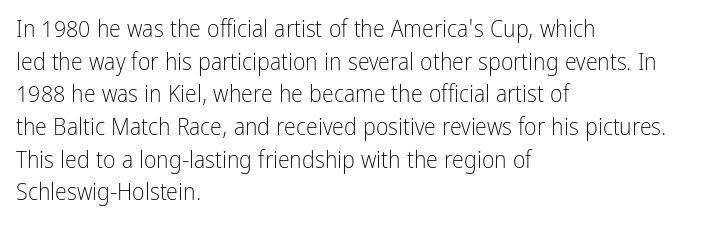
{"italic": "no", "bold": "no", "underline": "no", "align": "left", "line_spacing": "normal", "line_spacing_ratio": 1.36, "letter_spacing": "normal", "letter_spacing_em": 0.0, "glyph_px": 24}
